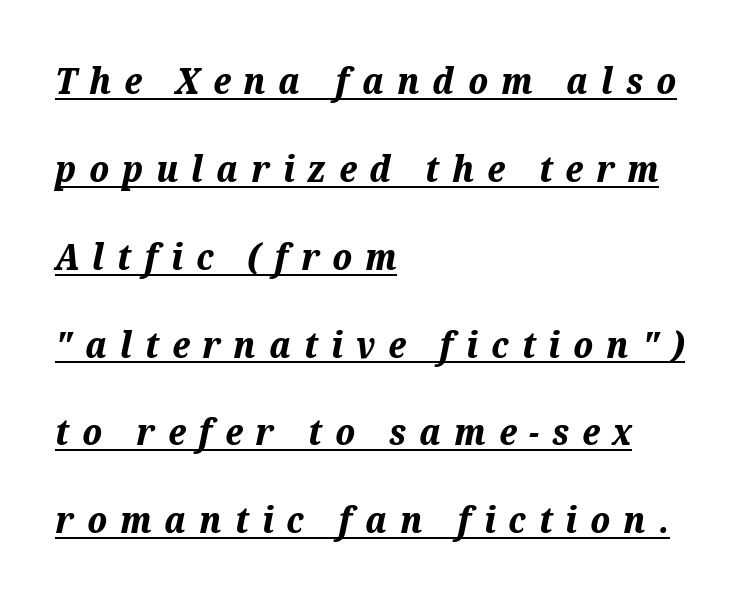
The image shows 36 px bold type, italic (leaning right); set left-aligned, loose line spacing (2.44x), unusually wide letter spacing (+0.36 em), underlined; medium stroke contrast and a medium x-height.
